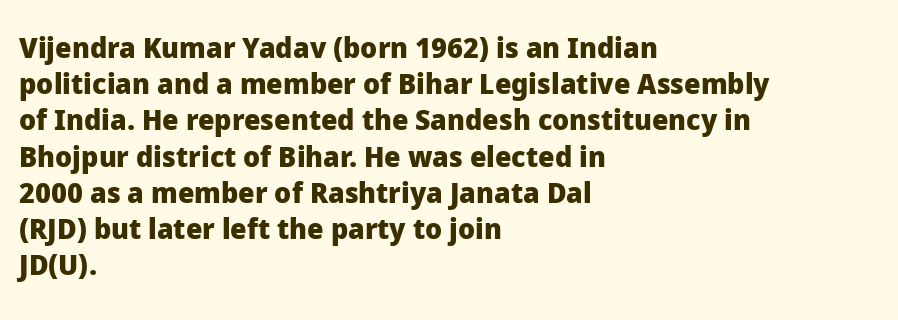
Anything drawn beneath the words? Only blank space. Upright lettering throughout. Line beginnings align vertically; line endings do not. These lines carry a lot of weight — the face is fully bold.
